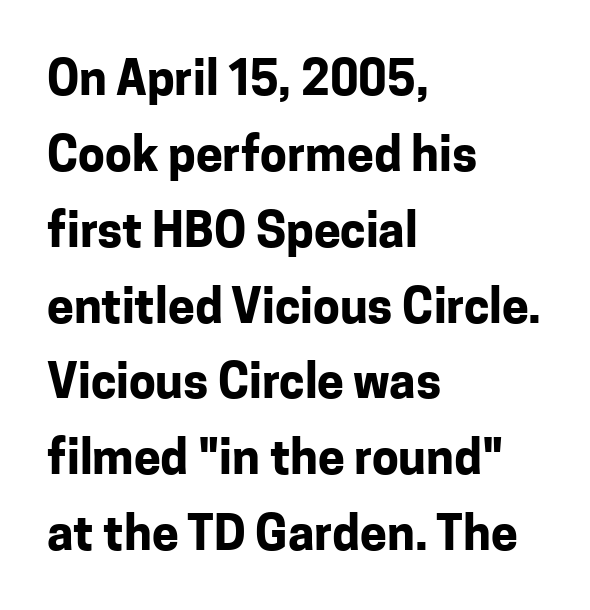
Q: Is the text bold? A: Yes.
Q: Is the text italic (slanted)? A: No, it is upright.
Q: Is the typeface a serif or a sans-serif typeface? A: Sans-serif.
Q: Is the text underlined? A: No.
Q: How is the paragraph aligned? A: Left-aligned.
Q: Is the spacing between letters normal or unusually wide? A: Normal.
Q: Is the spacing between lines tight, normal or loose? A: Normal.
Q: Width (condensed, normal, or wide)? A: Normal.
Q: Stroke contrast? A: Low.
Q: x-height? A: Medium.
Q: Monospaced? A: No.
